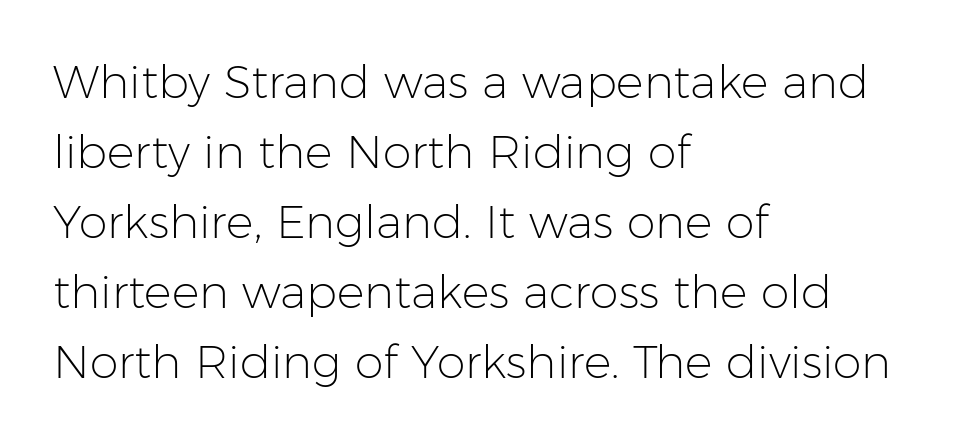
The image shows 46 px light sans-serif type, upright; set left-aligned, normal line spacing (1.52x), normal letter spacing, not underlined; low stroke contrast and a medium x-height.
